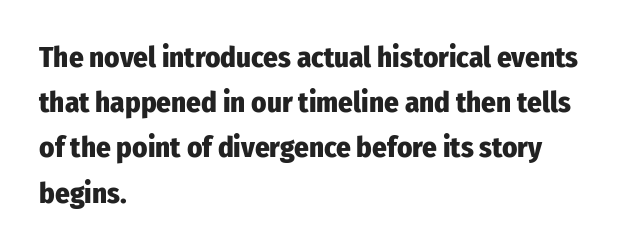
Q: Is the text bold? A: Yes.
Q: Is the text italic (slanted)? A: No, it is upright.
Q: Is the typeface a serif or a sans-serif typeface? A: Sans-serif.
Q: Is the text underlined? A: No.
Q: How is the paragraph aligned? A: Left-aligned.
Q: Is the spacing between letters normal or unusually wide? A: Normal.
Q: Is the spacing between lines tight, normal or loose? A: Normal.
Q: Width (condensed, normal, or wide)? A: Condensed.
Q: Stroke contrast? A: Low.
Q: x-height? A: Medium.
Q: Monospaced? A: No.
